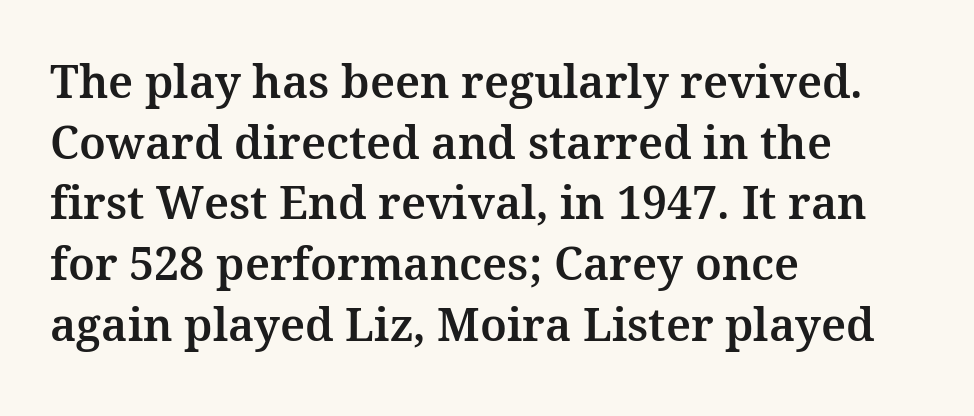
Proportional: the letters do not fall into vertical columns. The specimen omits any rule beneath the text block's lines. Rows of type keep a routine distance in the vertical direction. The horizontal fit of the characters is conventional and even.
